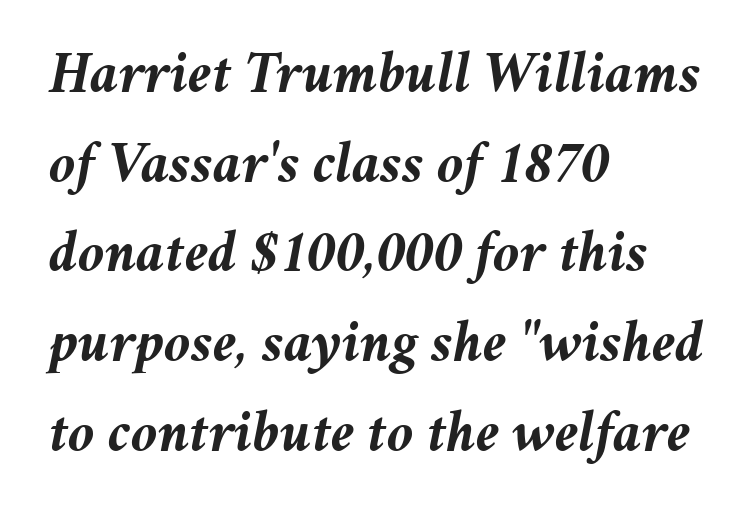
{"italic": "yes", "lean": "right", "slant_degrees": 11, "bold": "yes", "weight": "semibold", "width": "normal", "stroke_contrast": "medium", "x_height": "medium", "monospaced": "no", "underline": "no", "align": "left", "line_spacing": "normal", "line_spacing_ratio": 1.52, "letter_spacing": "normal", "letter_spacing_em": 0.0, "glyph_px": 59}
